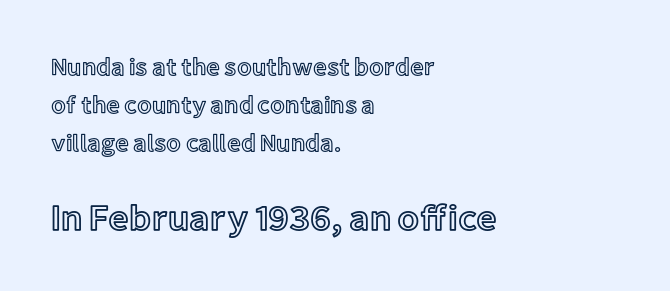
The image shows 36 px text type, upright; set left-aligned, normal line spacing (1.58x), normal letter spacing, not underlined; the second (bottom) block is 1.5x larger; a medium x-height.
